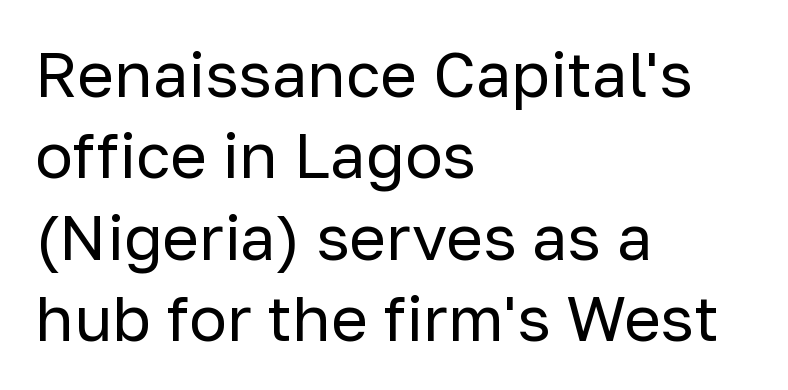
Nobody touched the tracking dial on this one. A typesetter would label this face a sans. The gap between lines stays unmarked. Here the designer chose a conventional face with non-uniform glyph widths.
